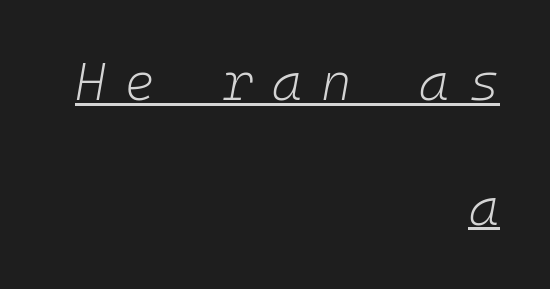
The image shows 52 px light type, italic (leaning right), monospaced; set right-aligned, loose line spacing (2.4x), unusually wide letter spacing (+0.36 em), underlined; low stroke contrast and a medium x-height.
